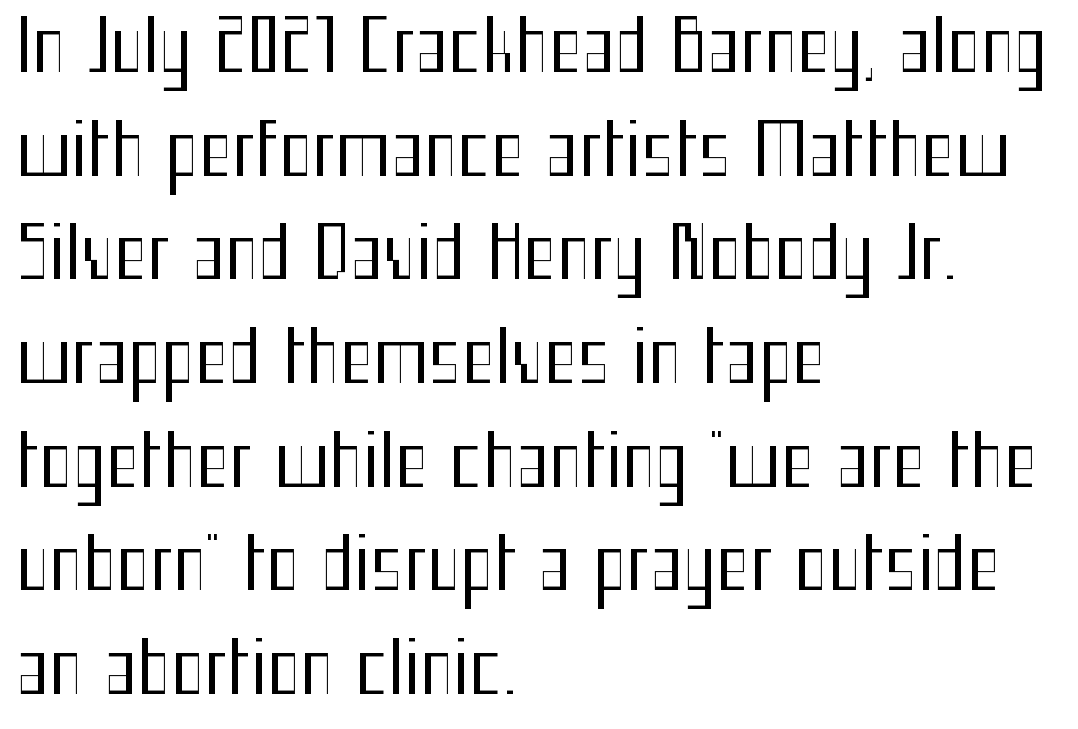
Q: Is the text bold? A: No.
Q: Is the text italic (slanted)? A: No, it is upright.
Q: Is the typeface a serif or a sans-serif typeface? A: Sans-serif.
Q: Is the text underlined? A: No.
Q: How is the paragraph aligned? A: Left-aligned.
Q: Is the spacing between letters normal or unusually wide? A: Normal.
Q: Is the spacing between lines tight, normal or loose? A: Normal.
Q: Width (condensed, normal, or wide)? A: Condensed.
Q: Stroke contrast? A: Medium.
Q: x-height? A: Medium.
Q: Monospaced? A: No.
